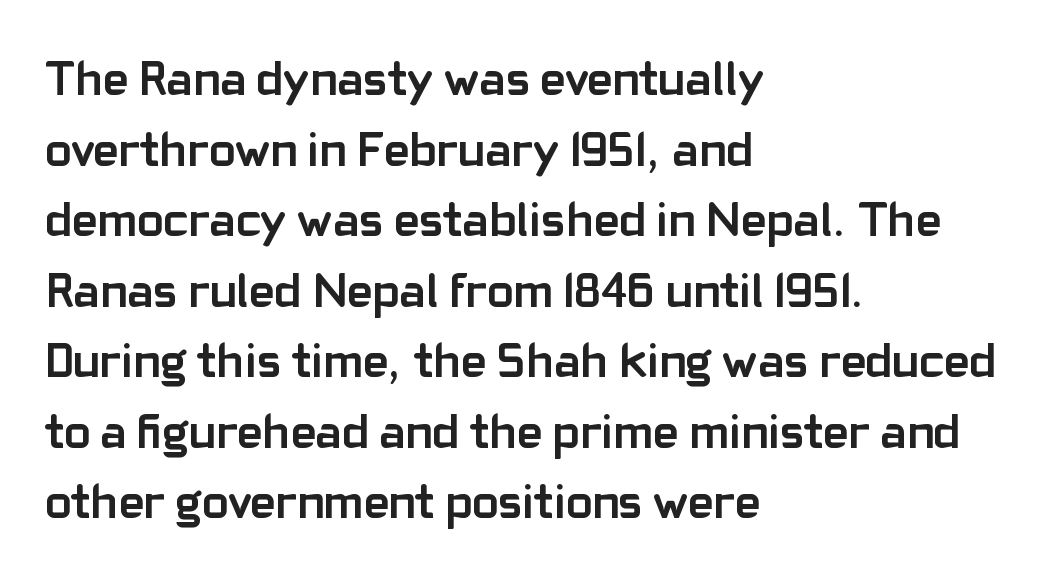
The image shows 49 px semibold sans-serif type, upright; set left-aligned, normal line spacing (1.44x), normal letter spacing, not underlined; low stroke contrast and a medium x-height.
